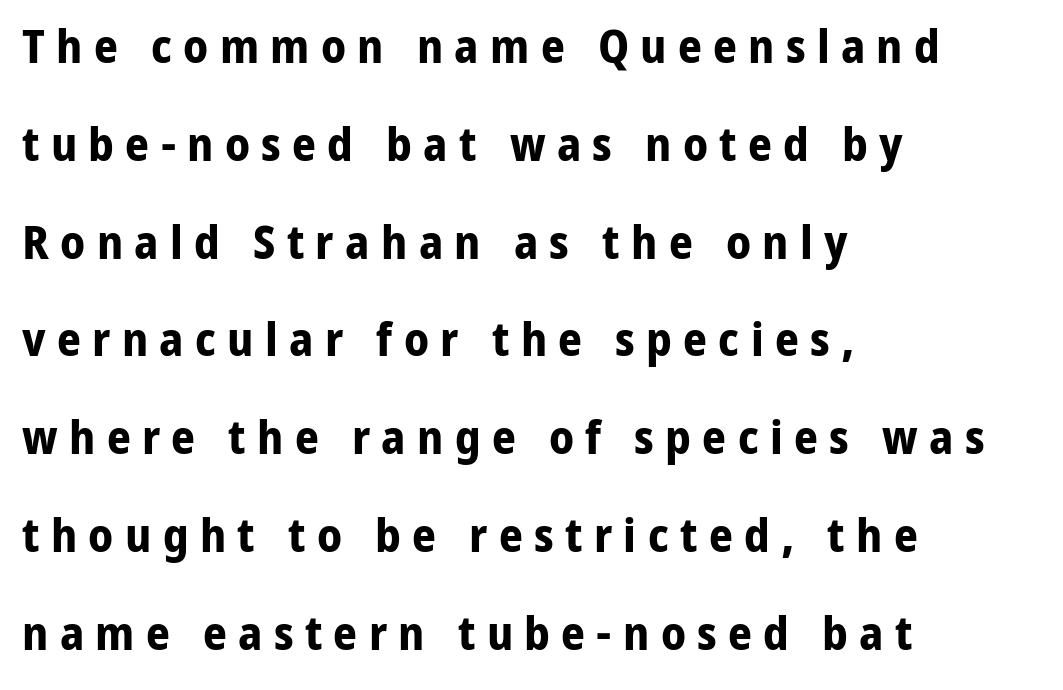
{"serif": "no", "italic": "no", "bold": "yes", "weight": "bold", "width": "normal", "stroke_contrast": "low", "x_height": "medium", "monospaced": "no", "underline": "no", "align": "left", "line_spacing": "loose", "line_spacing_ratio": 2.08, "letter_spacing": "wide", "letter_spacing_em": 0.24, "glyph_px": 47}
